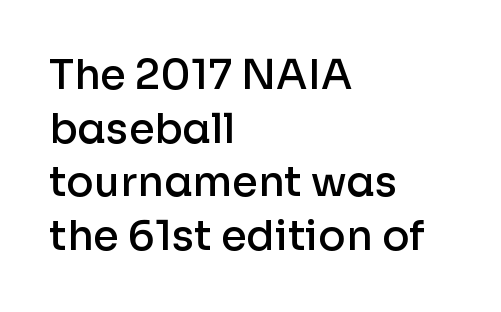
Q: Is the text bold? A: Semi-bold.
Q: Is the text italic (slanted)? A: No, it is upright.
Q: Is the typeface a serif or a sans-serif typeface? A: Sans-serif.
Q: Is the text underlined? A: No.
Q: How is the paragraph aligned? A: Left-aligned.
Q: Is the spacing between letters normal or unusually wide? A: Normal.
Q: Is the spacing between lines tight, normal or loose? A: Normal.
Q: Width (condensed, normal, or wide)? A: Normal.
Q: Stroke contrast? A: Low.
Q: x-height? A: Medium.
Q: Monospaced? A: No.
